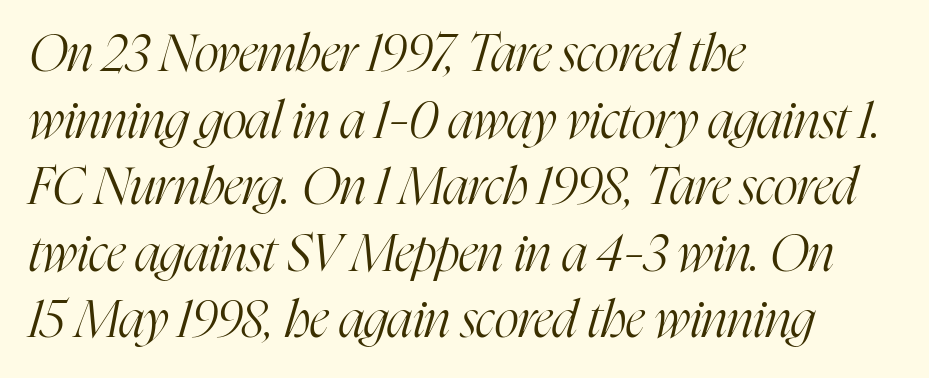
{"serif": "yes", "italic": "yes", "lean": "right", "slant_degrees": 16, "bold": "no", "weight": "light", "width": "condensed", "stroke_contrast": "high", "x_height": "medium", "monospaced": "no", "underline": "no", "align": "left", "line_spacing": "normal", "line_spacing_ratio": 1.28, "letter_spacing": "normal", "letter_spacing_em": 0.0, "glyph_px": 52}
